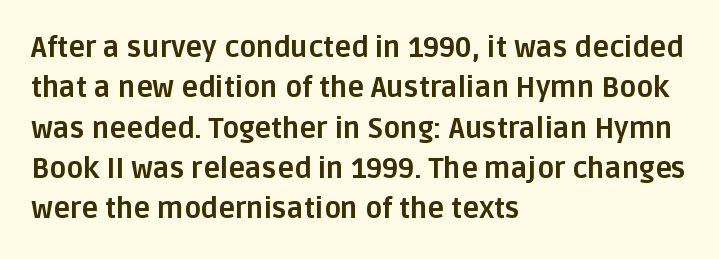
Q: Is the text bold? A: Yes.
Q: Is the text italic (slanted)? A: No, it is upright.
Q: Is the typeface a serif or a sans-serif typeface? A: Sans-serif.
Q: Is the text underlined? A: No.
Q: How is the paragraph aligned? A: Left-aligned.
Q: Is the spacing between letters normal or unusually wide? A: Normal.
Q: Is the spacing between lines tight, normal or loose? A: Normal.
Q: Width (condensed, normal, or wide)? A: Normal.
Q: Stroke contrast? A: Low.
Q: x-height? A: Large.
Q: Monospaced? A: No.
